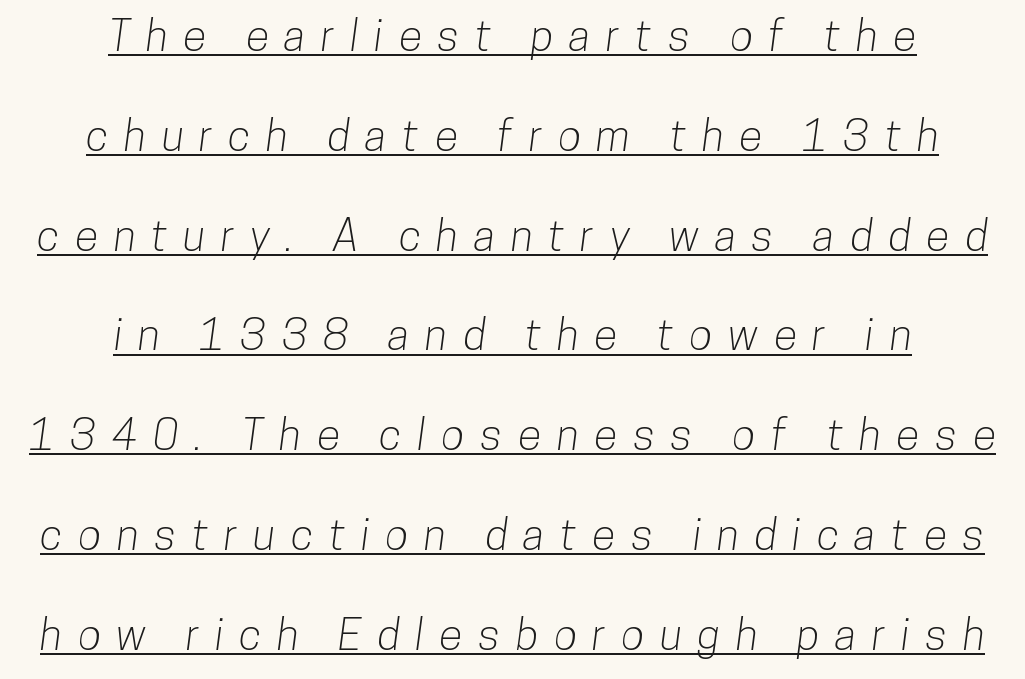
A typographer would call this underscored text. Substantial extra tracking has been applied to these lines. Reading down the column, the eye jumps a long way to each next line. Proportional: the letters do not fall into vertical columns. Caption: multi-line text, centered on the measure. In terms of letterform style, serifs are entirely absent.
